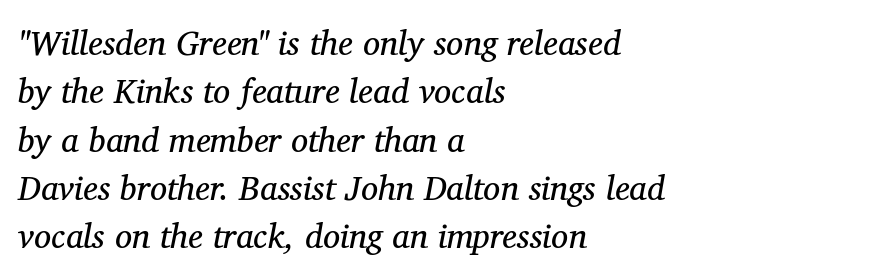
These lines sit exactly where default settings would place them. The face looks like a standard text weight, possibly lighter. Looking at the ascenders, they clearly lean. You could not count columns in this text — the font is proportionally spaced.
